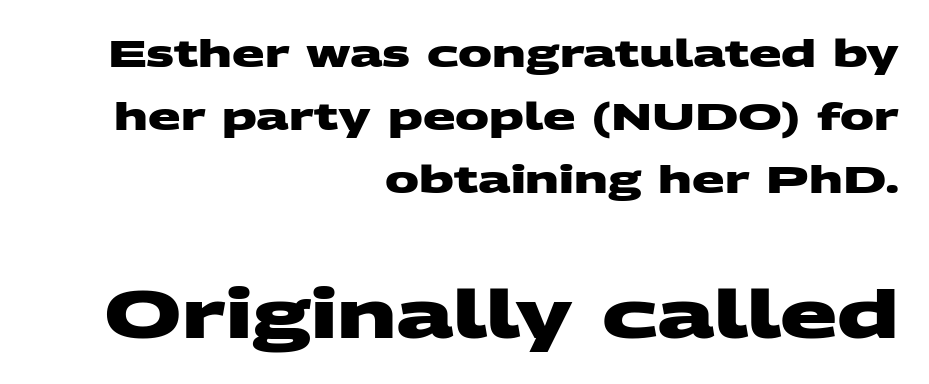
{"serif": "no", "bold": "yes", "weight": "heavy", "width": "wide", "stroke_contrast": "medium", "x_height": "large", "monospaced": "no", "underline": "no", "align": "right", "line_spacing": "normal", "line_spacing_ratio": 1.66, "letter_spacing": "normal", "letter_spacing_em": 0.0, "larger_block": "second", "size_ratio": 1.76, "glyph_px": 67}
